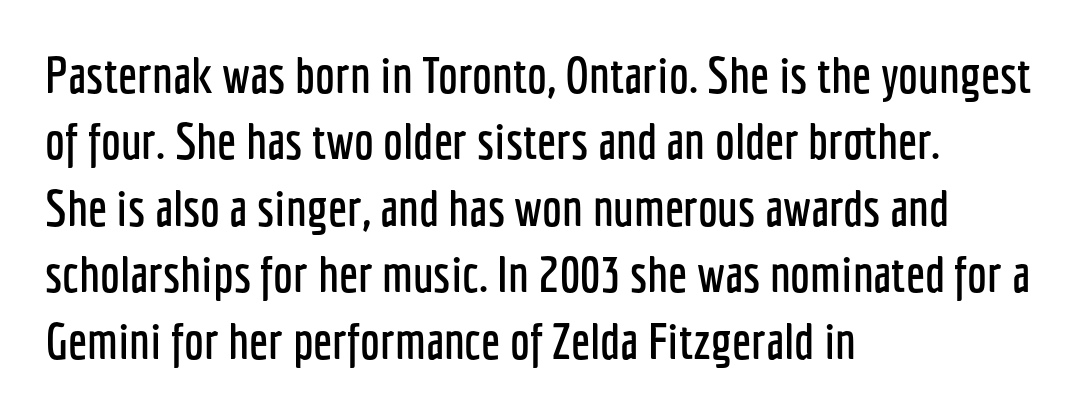
{"serif": "no", "italic": "no", "width": "condensed", "stroke_contrast": "low", "x_height": "medium", "monospaced": "no", "underline": "no", "align": "left", "line_spacing": "normal", "line_spacing_ratio": 1.33, "letter_spacing": "normal", "letter_spacing_em": 0.0, "glyph_px": 50}
